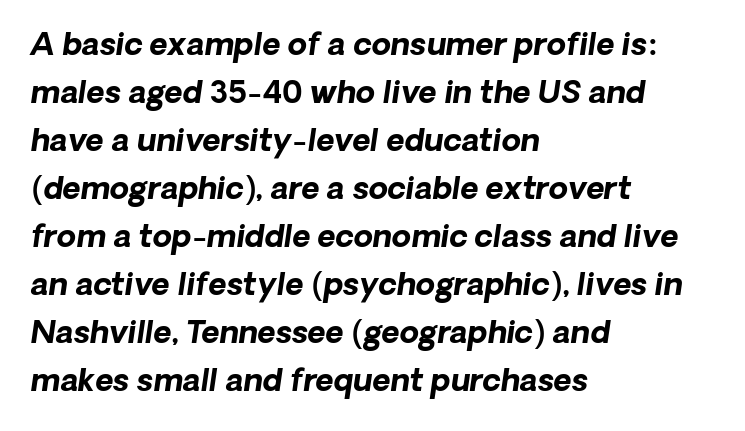
Q: Is the text bold? A: Yes.
Q: Is the text italic (slanted)? A: Yes, it leans right by about 8 degrees.
Q: Is the text underlined? A: No.
Q: How is the paragraph aligned? A: Left-aligned.
Q: Is the spacing between letters normal or unusually wide? A: Normal.
Q: Is the spacing between lines tight, normal or loose? A: Normal.
Q: Width (condensed, normal, or wide)? A: Normal.
Q: Stroke contrast? A: Low.
Q: x-height? A: Medium.
Q: Monospaced? A: No.
